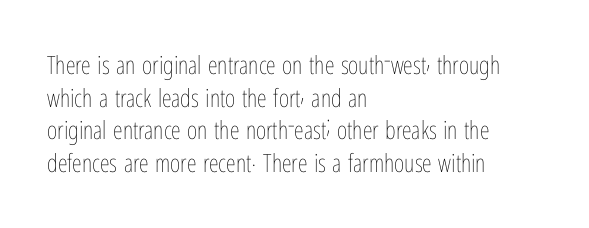
{"italic": "no", "bold": "no", "underline": "no", "align": "left", "line_spacing": "normal", "line_spacing_ratio": 1.31, "letter_spacing": "normal", "letter_spacing_em": 0.0, "glyph_px": 25}
